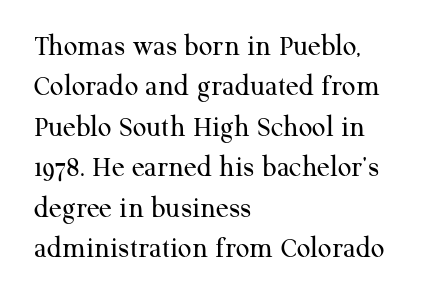
Default kerning and tracking; the words read as compact shapes. This sample has the flowing, uneven cadence of proportional lettering. Heft: none added — not bold. The gap between lines stays unmarked. Serif or sans? Serif — the stroke terminals have little feet.
